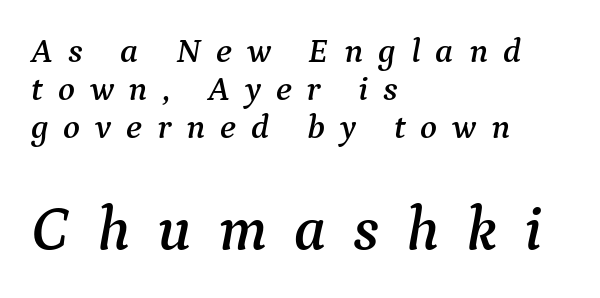
One-word summary of the alignment: left. What stands out about the letter spacing? Its width — letters are far apart. The leading is snug, giving the passage a crowded texture. Lines of text with bare space underneath. The passage shown begins with its smaller block and ends with its larger one. The letters advance in unequal steps, a hallmark of proportional type.
